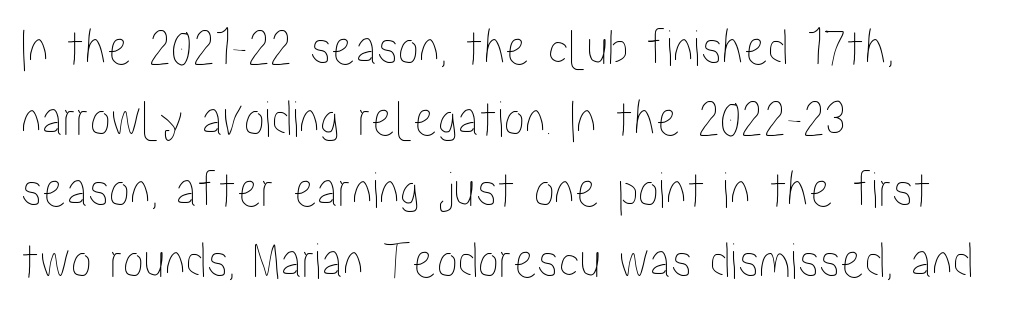
The image shows 53 px condensed type, upright; set left-aligned, normal line spacing (1.34x), normal letter spacing, not underlined; low stroke contrast and a medium x-height.
